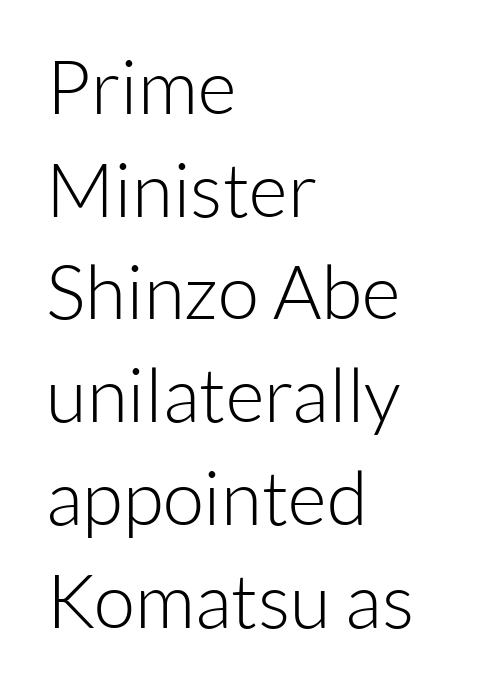
Q: Is the text bold? A: No.
Q: Is the text italic (slanted)? A: No, it is upright.
Q: Is the typeface a serif or a sans-serif typeface? A: Sans-serif.
Q: Is the text underlined? A: No.
Q: How is the paragraph aligned? A: Left-aligned.
Q: Is the spacing between letters normal or unusually wide? A: Normal.
Q: Is the spacing between lines tight, normal or loose? A: Normal.
Q: Width (condensed, normal, or wide)? A: Normal.
Q: Stroke contrast? A: Low.
Q: x-height? A: Medium.
Q: Monospaced? A: No.
